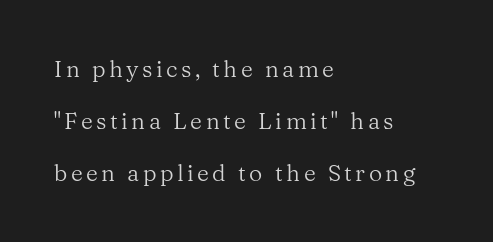
{"italic": "no", "bold": "no", "underline": "no", "align": "left", "line_spacing": "loose", "line_spacing_ratio": 2.27, "glyph_px": 23}
